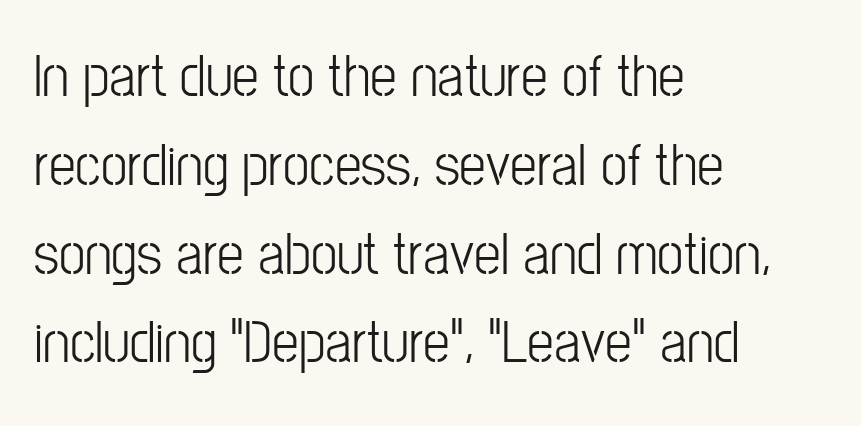
{"serif": "no", "italic": "no", "width": "condensed", "stroke_contrast": "low", "x_height": "medium", "monospaced": "no", "underline": "no", "align": "left", "line_spacing": "normal", "line_spacing_ratio": 1.48, "letter_spacing": "normal", "letter_spacing_em": 0.0, "glyph_px": 60}
